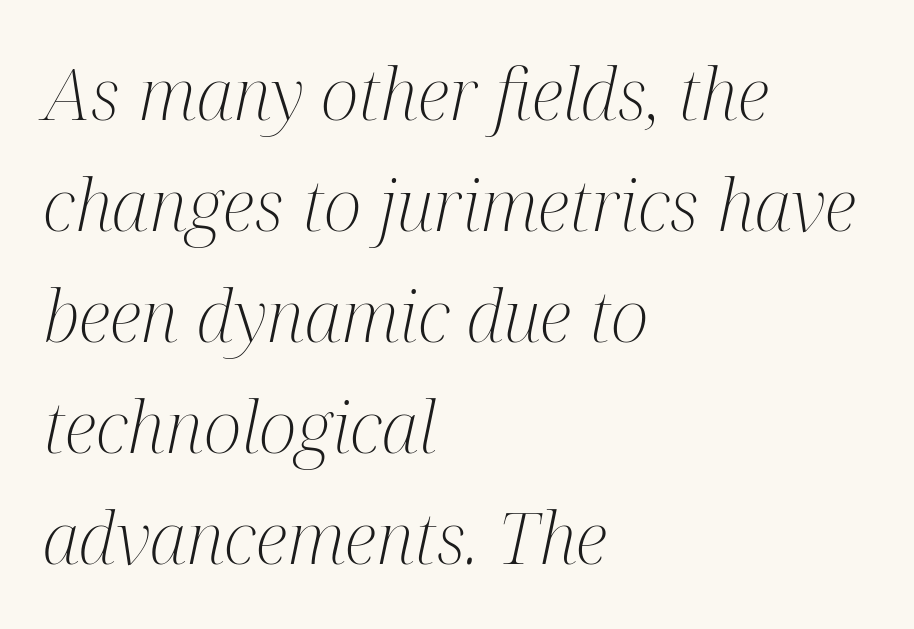
{"serif": "yes", "italic": "yes", "lean": "right", "slant_degrees": 12, "bold": "no", "weight": "light", "width": "condensed", "stroke_contrast": "medium", "x_height": "medium", "monospaced": "no", "underline": "no", "align": "left", "line_spacing": "normal", "line_spacing_ratio": 1.54, "letter_spacing": "normal", "letter_spacing_em": 0.0, "glyph_px": 72}
